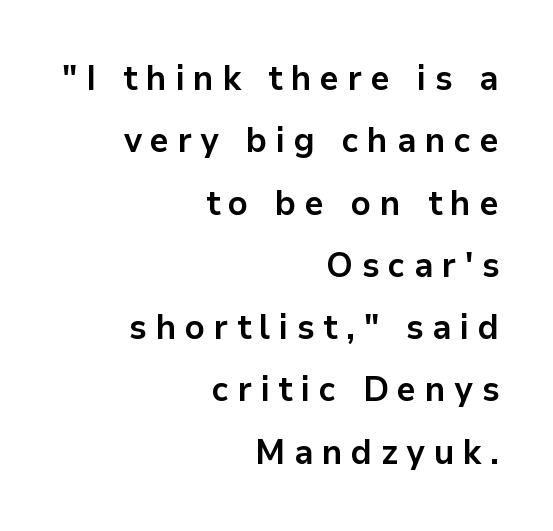
{"serif": "no", "italic": "no", "bold": "yes", "weight": "bold", "width": "normal", "stroke_contrast": "low", "x_height": "medium", "monospaced": "no", "underline": "no", "align": "right", "line_spacing_ratio": 1.78, "letter_spacing": "wide", "letter_spacing_em": 0.25, "glyph_px": 35}
